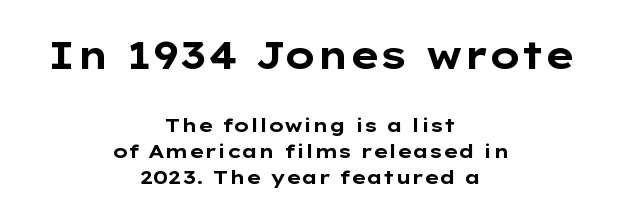
The image shows 38 px bold, wide sans-serif type, upright; set centered, normal line spacing (1.36x), normal letter spacing, not underlined; the first (top) block is 2.0x larger; low stroke contrast and a medium x-height.
